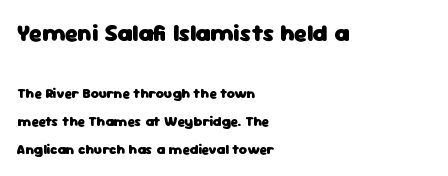
The image shows 24 px bold type, upright; set left-aligned, loose line spacing (1.99x), normal letter spacing, not underlined; the first (top) block is 1.71x larger.
